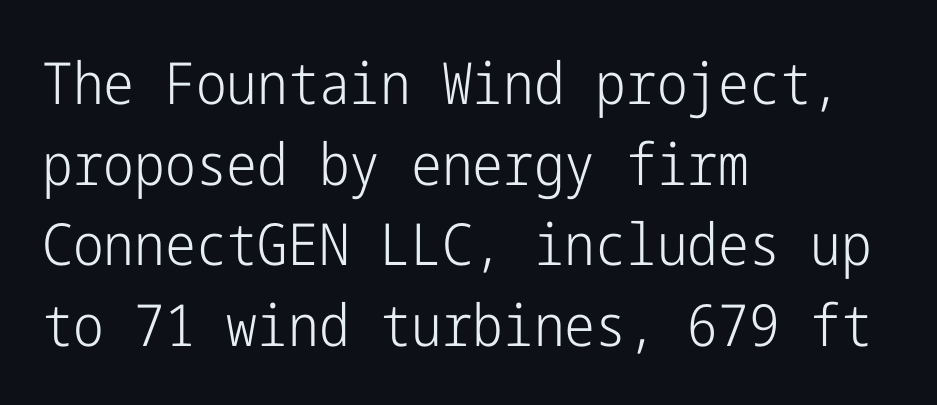
The image shows 58 px light, condensed sans-serif type, upright; set left-aligned, normal line spacing (1.39x), normal letter spacing, not underlined; low stroke contrast and a medium x-height.
